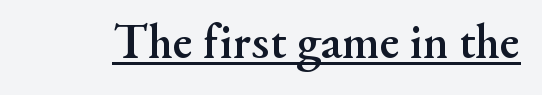
Q: Is the text bold? A: Yes.
Q: Is the text italic (slanted)? A: No, it is upright.
Q: Is the typeface a serif or a sans-serif typeface? A: Serif.
Q: Is the text underlined? A: Yes.
Q: Is the spacing between letters normal or unusually wide? A: Normal.
Q: Width (condensed, normal, or wide)? A: Normal.
Q: Stroke contrast? A: Medium.
Q: x-height? A: Small.
Q: Monospaced? A: No.
